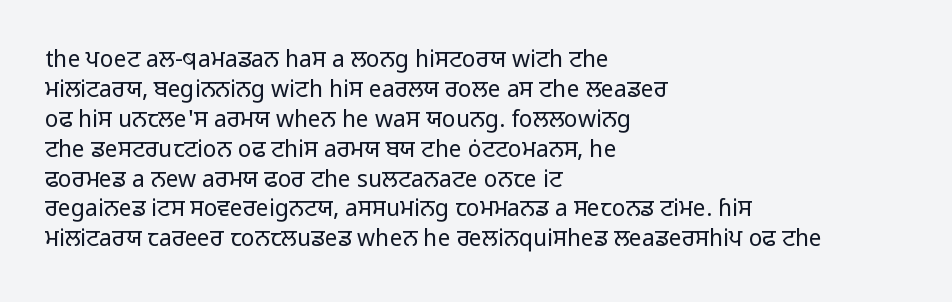
Q: Is the text bold? A: No.
Q: Is the text italic (slanted)? A: No, it is upright.
Q: Is the text underlined? A: No.
Q: How is the paragraph aligned? A: Left-aligned.
Q: Is the spacing between letters normal or unusually wide? A: Normal.
Q: Is the spacing between lines tight, normal or loose? A: Normal.
